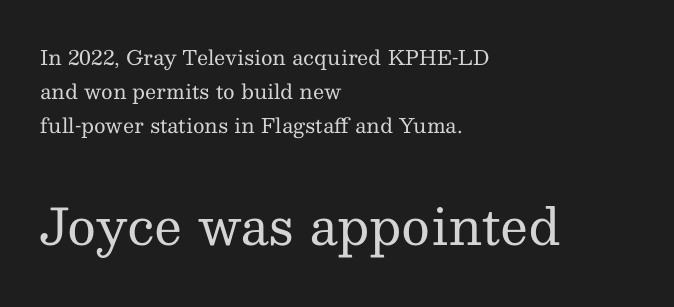
Which margin do the lines hug? The left one — the right edge is uneven. This is roman type, the default non-slanted kind. The type family on display is of the serif kind. These lines are rendered in a variable-pitch font.
